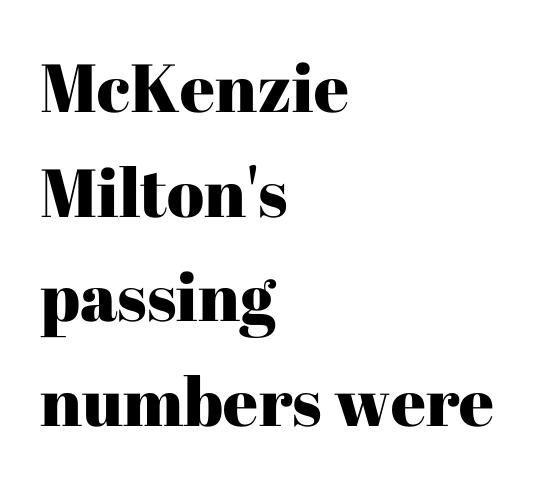
{"serif": "yes", "italic": "no", "width": "normal", "stroke_contrast": "high", "x_height": "medium", "monospaced": "no", "underline": "no", "align": "left", "line_spacing": "normal", "line_spacing_ratio": 1.54, "letter_spacing": "normal", "letter_spacing_em": 0.0, "glyph_px": 68}
